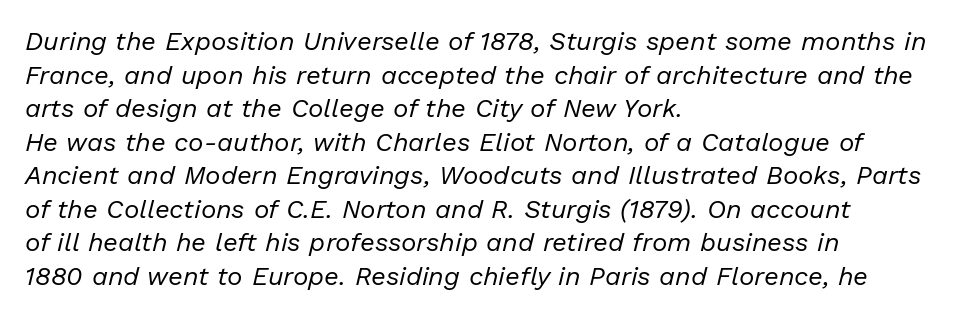
The image shows 26 px text type, italic (leaning right); set left-aligned, normal line spacing (1.29x), normal letter spacing, not underlined.
